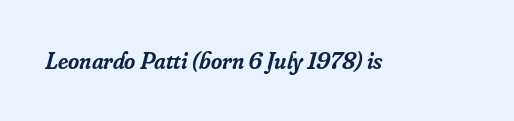
{"italic": "yes", "lean": "right", "slant_degrees": 16, "bold": "semi", "underline": "no", "letter_spacing": "normal", "letter_spacing_em": 0.0, "glyph_px": 24}
